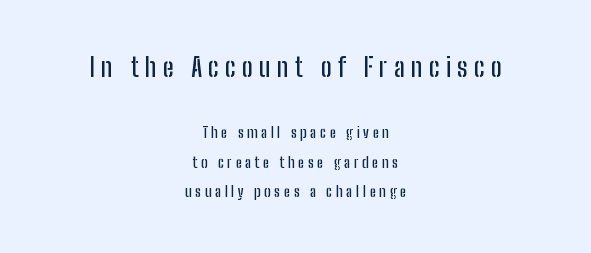
Summary of vertical rhythm: relaxed, with wide interline spacing. The space directly below the letters is spotless. A roman cut, with each character standing at attention. The face used here appears at its bigger size in the upper chunk.
